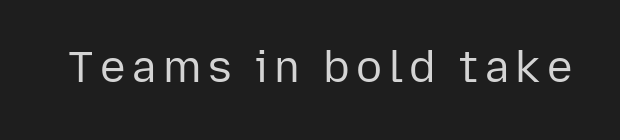
Q: Is the text bold? A: No.
Q: Is the text italic (slanted)? A: No, it is upright.
Q: Is the typeface a serif or a sans-serif typeface? A: Sans-serif.
Q: Is the text underlined? A: No.
Q: Width (condensed, normal, or wide)? A: Normal.
Q: Stroke contrast? A: Low.
Q: x-height? A: Medium.
Q: Monospaced? A: No.
